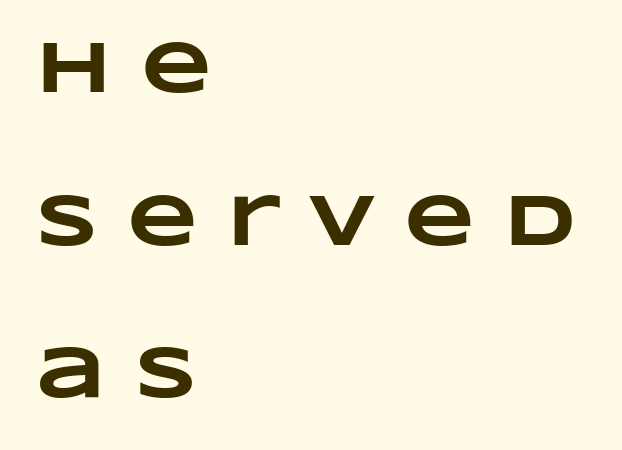
The image shows 73 px heavy, wide type; set left-aligned, loose line spacing (2.09x), unusually wide letter spacing (+0.4 em), not underlined; low stroke contrast and a large x-height.
